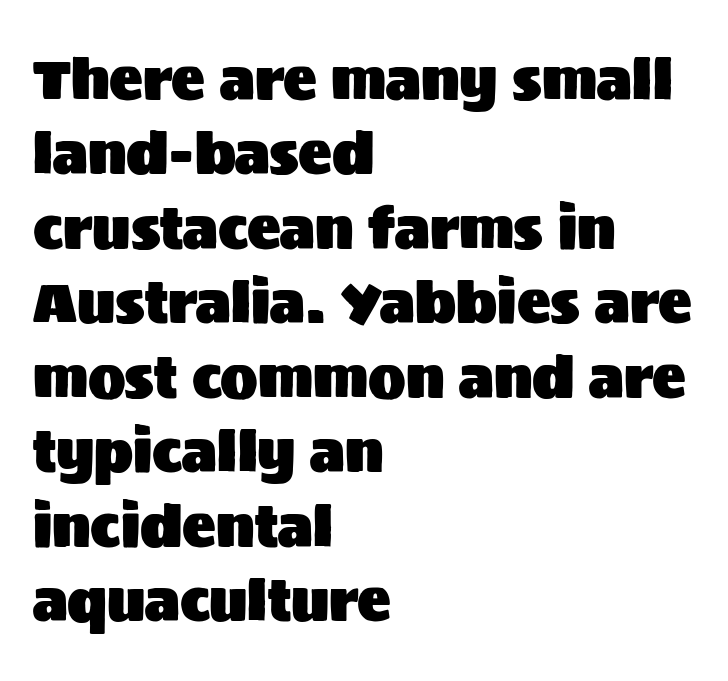
The image shows 56 px sans-serif type, upright; set left-aligned, normal line spacing (1.33x), normal letter spacing, not underlined; medium stroke contrast and a large x-height.
